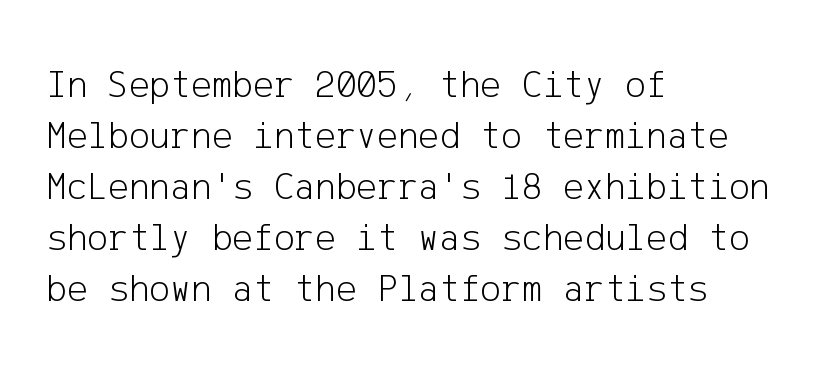
This is not heavy type; no bold has been used. Posture: upright roman. Line beginnings align vertically; line endings do not. Tracking value appears to be zero — textbook default spacing. Nothing sits at the stroke ends, so this counts as sans-serif.
